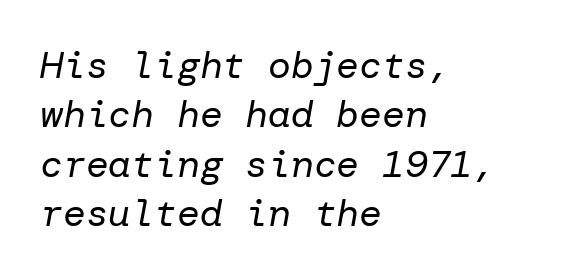
{"italic": "yes", "lean": "right", "slant_degrees": 10, "bold": "no", "weight": "regular", "width": "normal", "stroke_contrast": "low", "x_height": "medium", "underline": "no", "align": "left", "line_spacing": "normal", "line_spacing_ratio": 1.3, "letter_spacing": "normal", "letter_spacing_em": 0.0, "glyph_px": 38}
